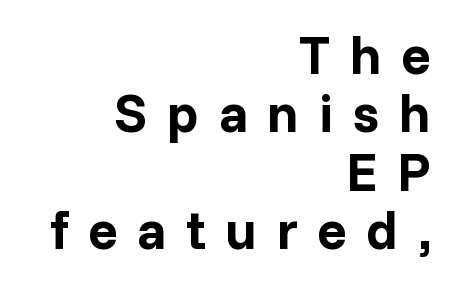
Is this a fixed-width face? No — the glyphs have proportional, varying widths. Are there feet on the stems? There aren't — it's a sans. Posture: vertical. The rendering inserts visible extra space after every character.
